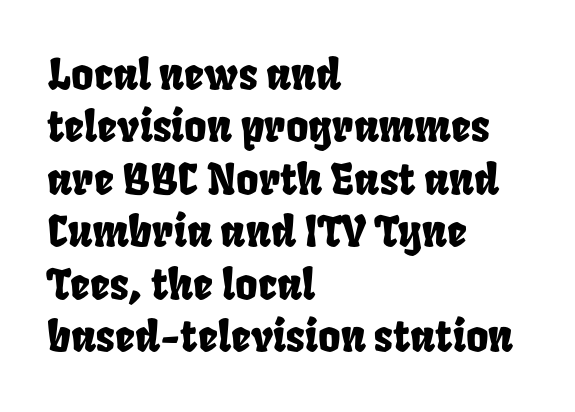
Layout note: lines flush left. No extra tracking has been applied to these lines. Descenders are the only things crossing below the line. Looks like regular typesetting: each glyph gets only the width it needs.
